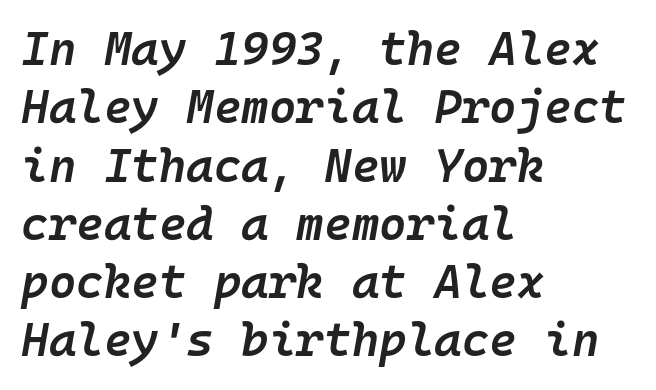
Visually the block forms a straight wall on the left and a jagged coastline on the right. Rule under the text: the space is simply empty. The typography opts for an oblique posture over an upright one. Weight check: semibold — heavier than regular, not quite bold. Fixed-width glyphs throughout — classic coding-font behaviour. Spacing between characters is what you'd get straight out of the box.
